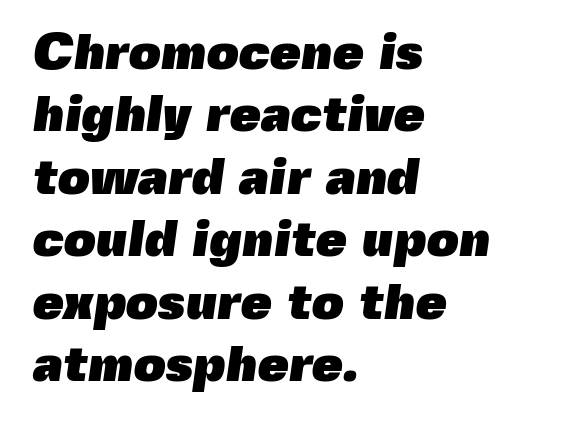
Q: Is the text bold? A: Yes.
Q: Is the typeface a serif or a sans-serif typeface? A: Sans-serif.
Q: Is the text underlined? A: No.
Q: How is the paragraph aligned? A: Left-aligned.
Q: Is the spacing between letters normal or unusually wide? A: Normal.
Q: Is the spacing between lines tight, normal or loose? A: Normal.
Q: Width (condensed, normal, or wide)? A: Normal.
Q: x-height? A: Medium.
Q: Monospaced? A: No.
